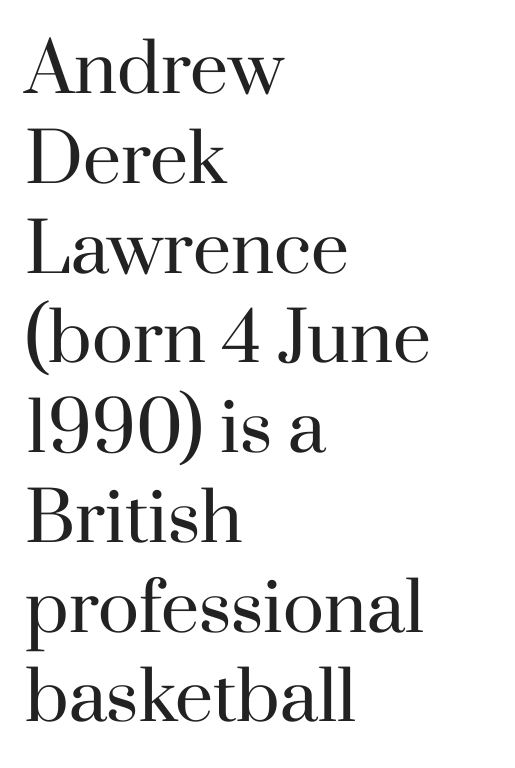
If you drew a line through each stem, it would be perfectly vertical. Quick note: underline off. You could not count columns in this text — the font is proportionally spaced. Check where the strokes stop: tiny serifs finish them off. Letters have the restrained weight of plain body copy at most.
